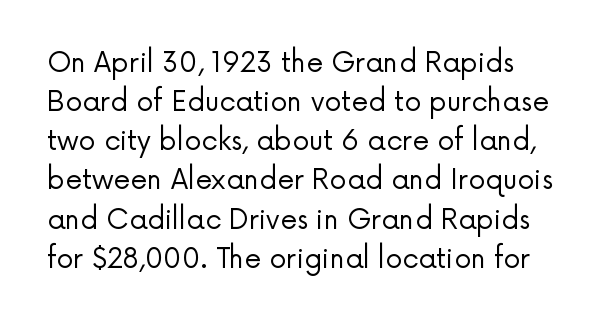
The image shows 27 px text type, upright; set normal line spacing (1.45x), normal letter spacing, not underlined.
